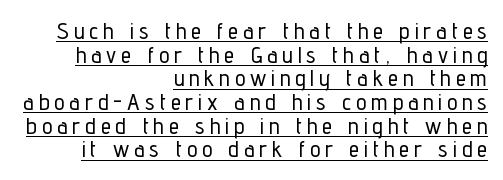
The image shows 23 px text type, upright; set right-aligned, tight line spacing (1.03x), unusually wide letter spacing (+0.22 em), underlined.
